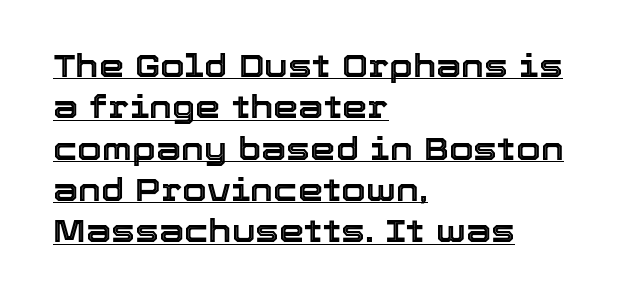
{"italic": "no", "width": "normal", "x_height": "medium", "monospaced": "no", "underline": "yes", "align": "left", "line_spacing": "normal", "line_spacing_ratio": 1.29, "letter_spacing": "normal", "letter_spacing_em": 0.0, "glyph_px": 32}
